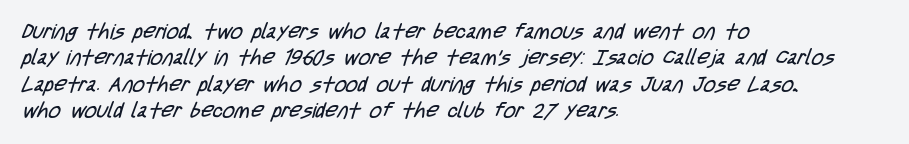
{"bold": "no", "underline": "no", "align": "left", "line_spacing": "normal", "line_spacing_ratio": 1.26, "letter_spacing": "normal", "letter_spacing_em": 0.0, "glyph_px": 21}
